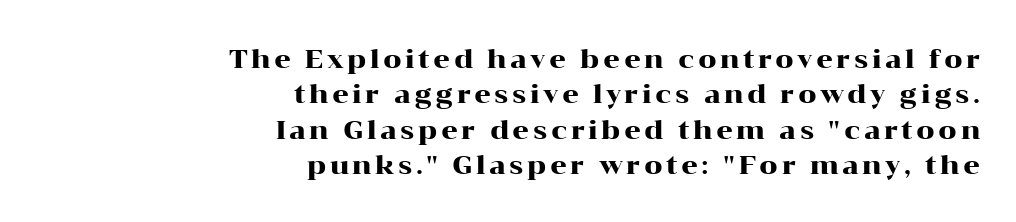
The image shows 26 px text type, upright; set right-aligned, normal line spacing (1.36x), not underlined.
